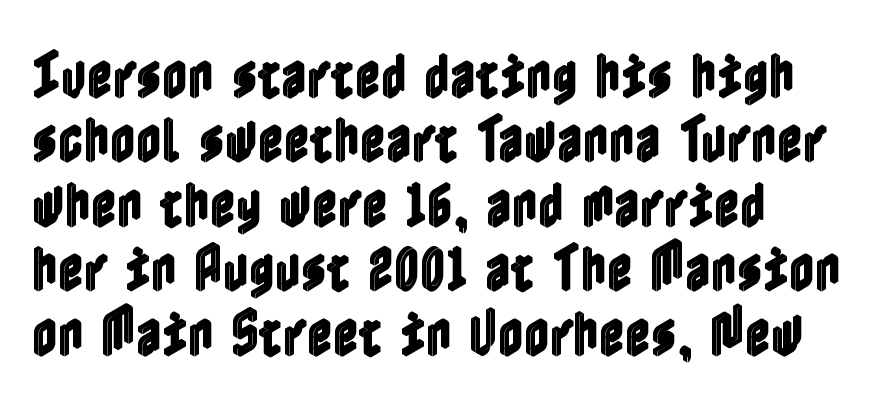
Q: Is the text italic (slanted)? A: No, it is upright.
Q: Is the text underlined? A: No.
Q: How is the paragraph aligned? A: Left-aligned.
Q: Is the spacing between letters normal or unusually wide? A: Normal.
Q: Is the spacing between lines tight, normal or loose? A: Normal.
Q: Width (condensed, normal, or wide)? A: Condensed.
Q: x-height? A: Medium.
